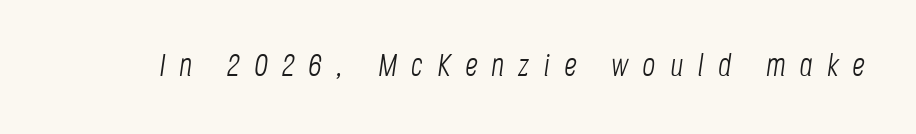
The image shows 32 px light, condensed type, italic (leaning right); set unusually wide letter spacing (+0.44 em), not underlined; low stroke contrast and a large x-height.
